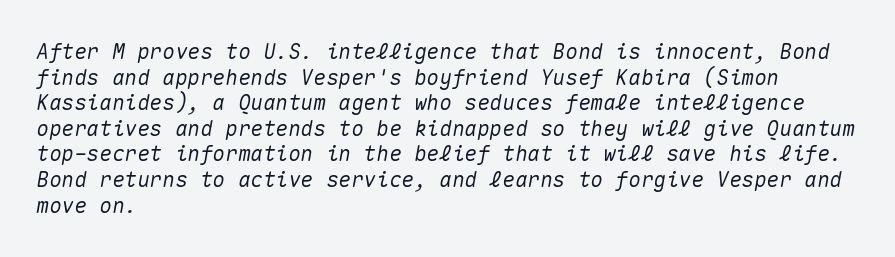
The image shows 21 px text type, italic (leaning right); set left-aligned, line spacing 1.22x, normal letter spacing, not underlined.
